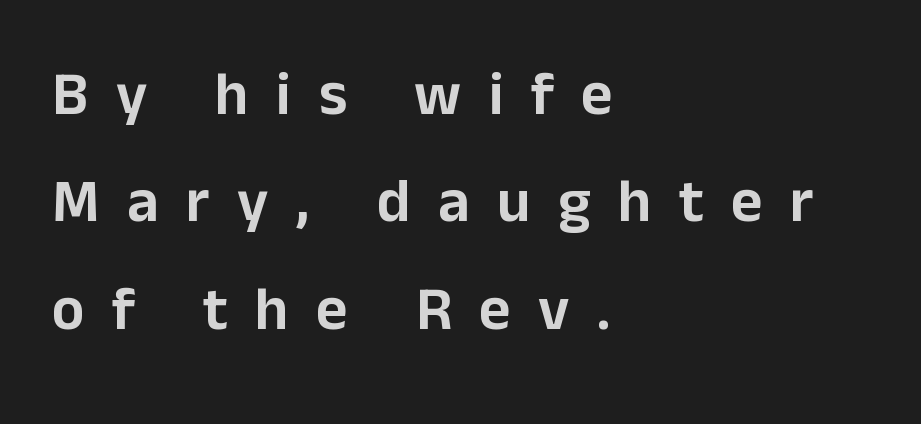
{"serif": "no", "italic": "no", "width": "normal", "stroke_contrast": "low", "x_height": "medium", "monospaced": "no", "underline": "no", "align": "left", "line_spacing_ratio": 1.76, "letter_spacing": "wide", "letter_spacing_em": 0.45, "glyph_px": 61}
